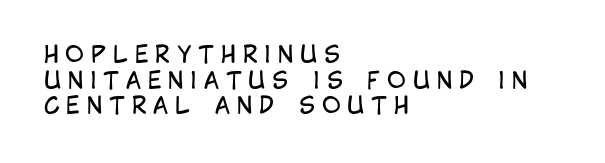
Q: Is the text bold? A: No.
Q: Is the text italic (slanted)? A: No, it is upright.
Q: Is the text underlined? A: No.
Q: How is the paragraph aligned? A: Left-aligned.
Q: Is the spacing between letters normal or unusually wide? A: Unusually wide.
Q: Is the spacing between lines tight, normal or loose? A: Tight.
